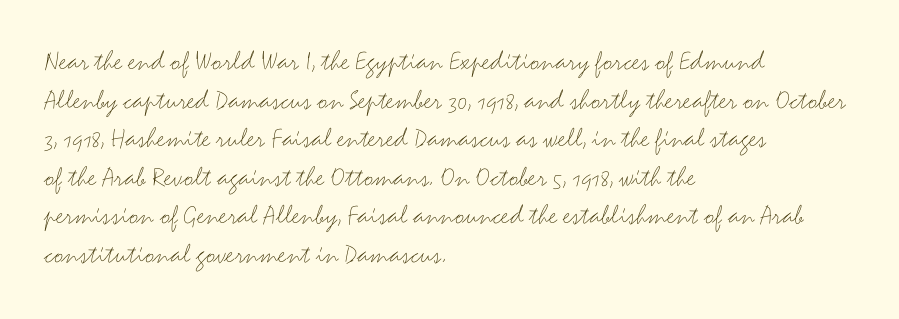
The image shows 29 px thin, wide sans-serif type; set left-aligned, normal line spacing (1.33x), normal letter spacing, not underlined; medium stroke contrast and a small x-height.
